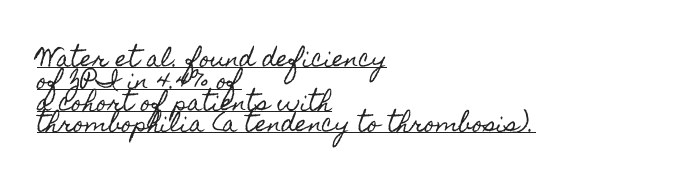
The image shows 22 px text type; set left-aligned, tight line spacing (0.99x), normal letter spacing, underlined.
